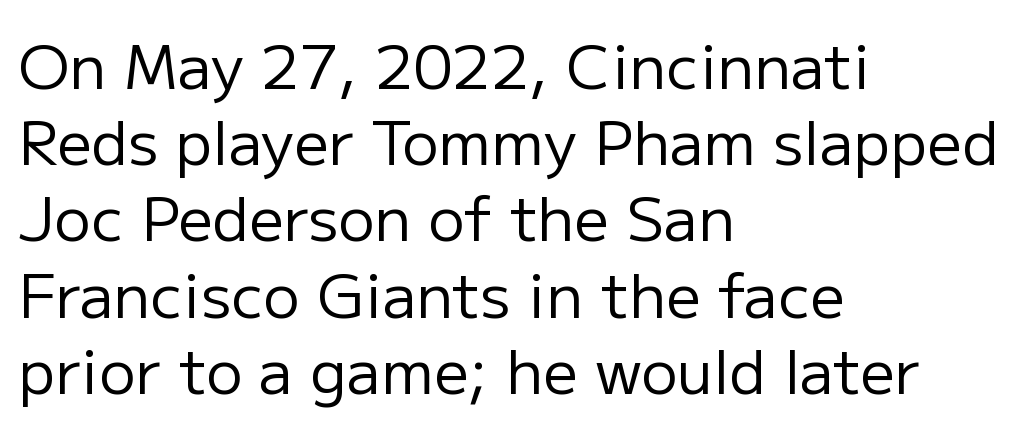
Q: Is the text bold? A: No.
Q: Is the text italic (slanted)? A: No, it is upright.
Q: Is the typeface a serif or a sans-serif typeface? A: Sans-serif.
Q: Is the text underlined? A: No.
Q: How is the paragraph aligned? A: Left-aligned.
Q: Is the spacing between letters normal or unusually wide? A: Normal.
Q: Is the spacing between lines tight, normal or loose? A: Normal.
Q: Width (condensed, normal, or wide)? A: Normal.
Q: Stroke contrast? A: Low.
Q: x-height? A: Medium.
Q: Monospaced? A: No.
